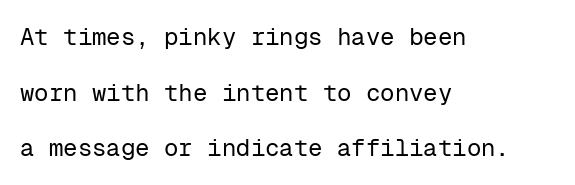
Q: Is the text bold? A: No.
Q: Is the text italic (slanted)? A: No, it is upright.
Q: Is the text underlined? A: No.
Q: How is the paragraph aligned? A: Left-aligned.
Q: Is the spacing between letters normal or unusually wide? A: Normal.
Q: Is the spacing between lines tight, normal or loose? A: Loose.
